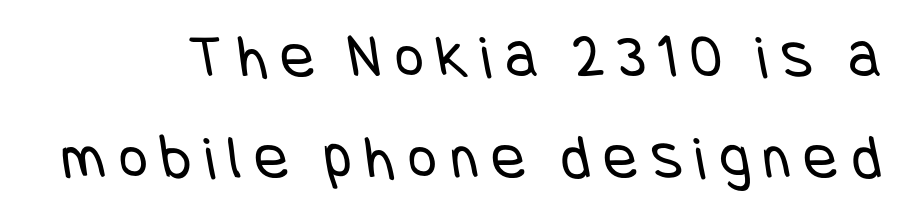
Q: Is the text bold? A: No.
Q: Is the typeface a serif or a sans-serif typeface? A: Sans-serif.
Q: Is the text underlined? A: No.
Q: Is the spacing between letters normal or unusually wide? A: Unusually wide.
Q: Is the spacing between lines tight, normal or loose? A: Normal.
Q: Width (condensed, normal, or wide)? A: Condensed.
Q: Stroke contrast? A: Low.
Q: x-height? A: Large.
